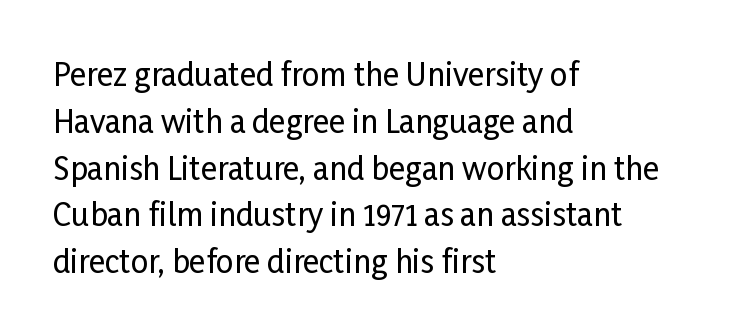
The image shows 31 px condensed sans-serif type, upright; set left-aligned, normal line spacing (1.51x), normal letter spacing, not underlined; low stroke contrast and a medium x-height.
